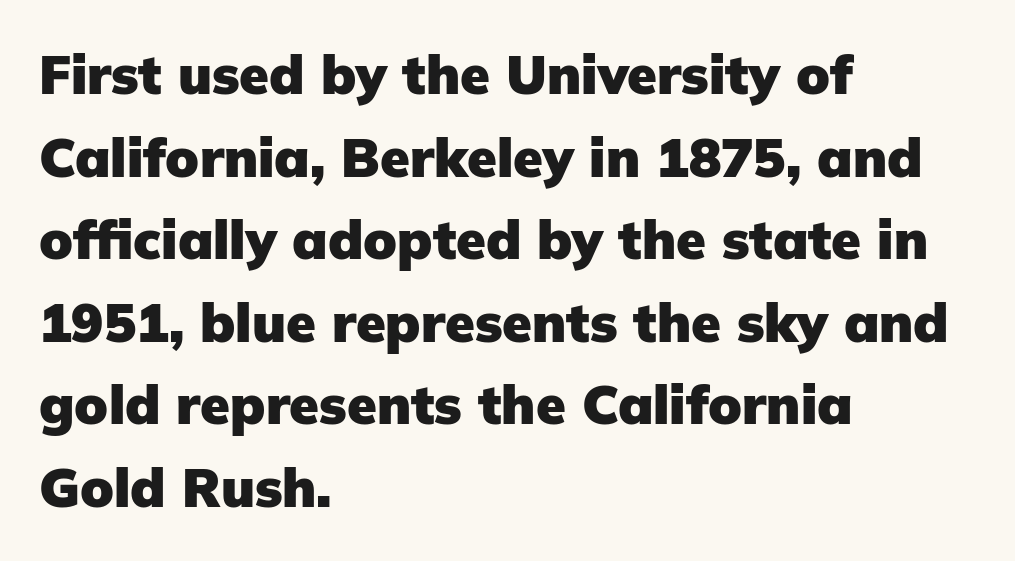
Q: Is the text bold? A: Yes.
Q: Is the text italic (slanted)? A: No, it is upright.
Q: Is the typeface a serif or a sans-serif typeface? A: Sans-serif.
Q: Is the text underlined? A: No.
Q: How is the paragraph aligned? A: Left-aligned.
Q: Is the spacing between letters normal or unusually wide? A: Normal.
Q: Is the spacing between lines tight, normal or loose? A: Normal.
Q: Width (condensed, normal, or wide)? A: Normal.
Q: Stroke contrast? A: Low.
Q: x-height? A: Medium.
Q: Monospaced? A: No.
